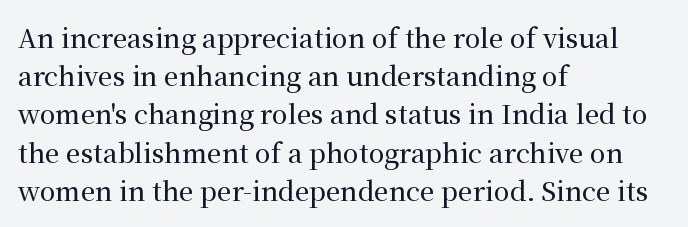
Q: Is the text italic (slanted)? A: No, it is upright.
Q: Is the text underlined? A: No.
Q: How is the paragraph aligned? A: Left-aligned.
Q: Is the spacing between letters normal or unusually wide? A: Normal.
Q: Is the spacing between lines tight, normal or loose? A: Normal.
